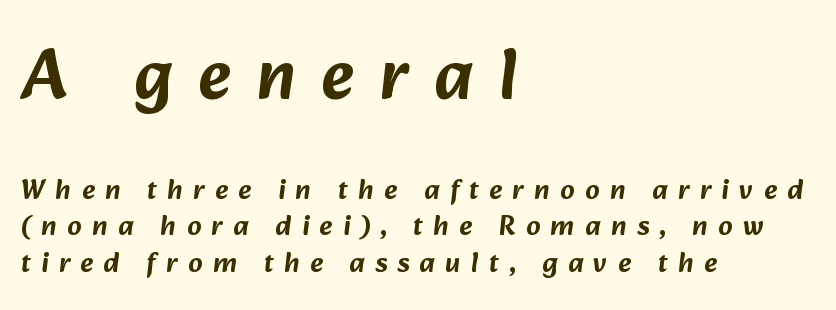
Q: Is the typeface a serif or a sans-serif typeface? A: Sans-serif.
Q: Is the text underlined? A: No.
Q: How is the paragraph aligned? A: Left-aligned.
Q: Is the spacing between letters normal or unusually wide? A: Unusually wide.
Q: Is the spacing between lines tight, normal or loose? A: Normal.
Q: Which block of text is set in a larger size, the first (top) or the second (bottom)? A: The first (top) one.
Q: Width (condensed, normal, or wide)? A: Normal.
Q: Stroke contrast? A: Low.
Q: x-height? A: Medium.
Q: Monospaced? A: No.
